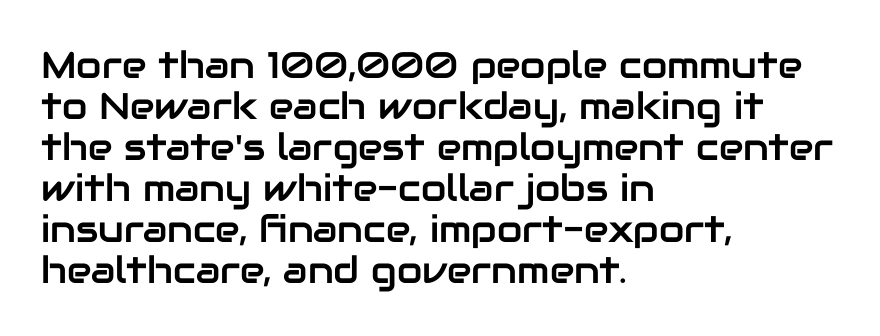
{"serif": "no", "italic": "no", "width": "normal", "stroke_contrast": "low", "x_height": "medium", "monospaced": "no", "underline": "no", "align": "left", "line_spacing": "tight", "line_spacing_ratio": 1.11, "letter_spacing": "normal", "letter_spacing_em": 0.0, "glyph_px": 37}
